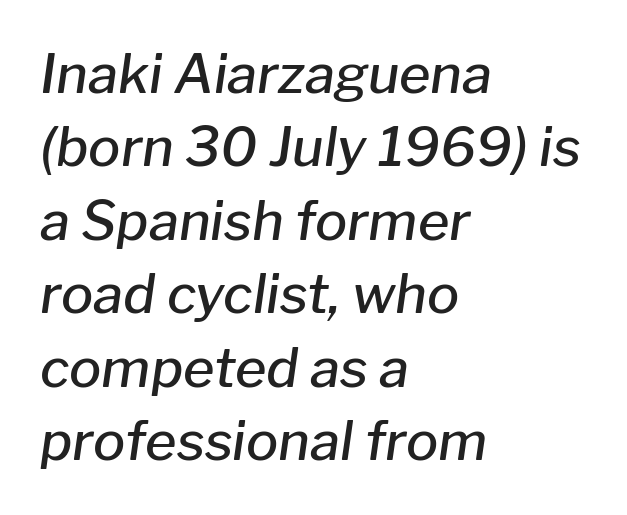
The image shows 54 px semibold type, italic (leaning right); set left-aligned, normal line spacing (1.36x), normal letter spacing, not underlined; low stroke contrast and a medium x-height.
